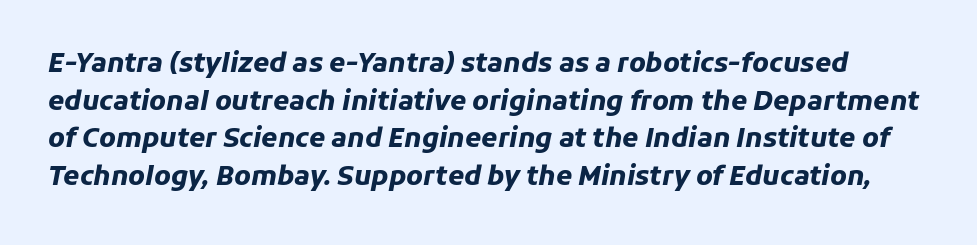
Q: Is the text bold? A: Yes.
Q: Is the text italic (slanted)? A: Yes, it leans right by about 11 degrees.
Q: Is the text underlined? A: No.
Q: Is the spacing between letters normal or unusually wide? A: Normal.
Q: Is the spacing between lines tight, normal or loose? A: Normal.
